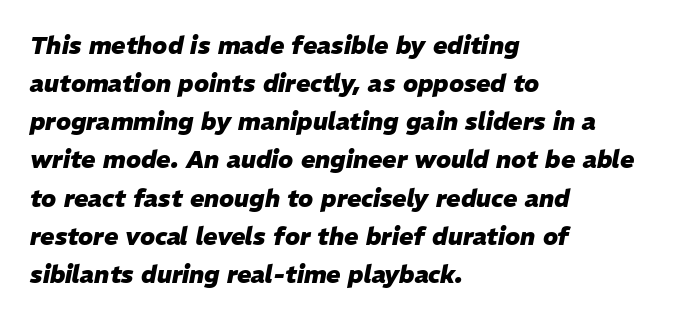
Q: Is the text bold? A: Yes.
Q: Is the text italic (slanted)? A: Yes, it leans right by about 11 degrees.
Q: Is the text underlined? A: No.
Q: How is the paragraph aligned? A: Left-aligned.
Q: Is the spacing between letters normal or unusually wide? A: Normal.
Q: Is the spacing between lines tight, normal or loose? A: Normal.
